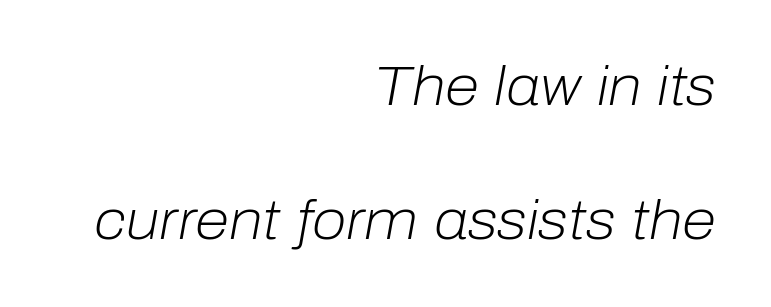
The image shows 56 px light type, italic (leaning right); set right-aligned, loose line spacing (2.4x), normal letter spacing, not underlined; low stroke contrast and a medium x-height.
